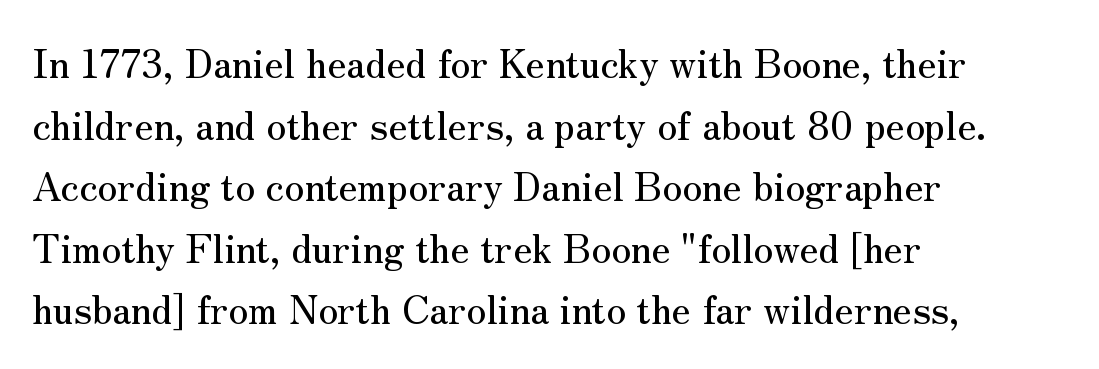
{"serif": "yes", "italic": "no", "width": "normal", "stroke_contrast": "medium", "x_height": "small", "monospaced": "no", "underline": "no", "align": "left", "line_spacing": "normal", "line_spacing_ratio": 1.58, "letter_spacing": "normal", "letter_spacing_em": 0.0, "glyph_px": 39}
